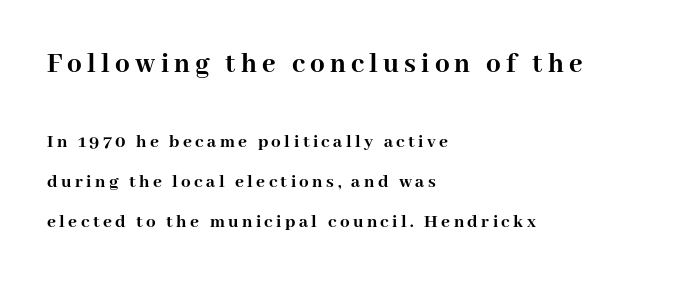
Q: Is the text bold? A: Yes.
Q: Is the text italic (slanted)? A: No, it is upright.
Q: Is the typeface a serif or a sans-serif typeface? A: Serif.
Q: Is the text underlined? A: No.
Q: How is the paragraph aligned? A: Left-aligned.
Q: Is the spacing between lines tight, normal or loose? A: Loose.
Q: Which block of text is set in a larger size, the first (top) or the second (bottom)? A: The first (top) one.
Q: Width (condensed, normal, or wide)? A: Normal.
Q: Stroke contrast? A: High.
Q: x-height? A: Medium.
Q: Monospaced? A: No.
